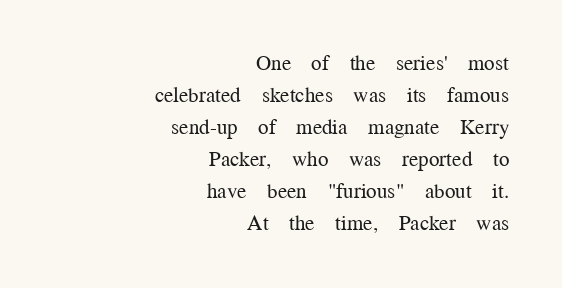
{"italic": "no", "bold": "no", "underline": "no", "align": "right", "line_spacing": "normal", "line_spacing_ratio": 1.52, "letter_spacing": "normal", "letter_spacing_em": 0.0, "glyph_px": 21}
